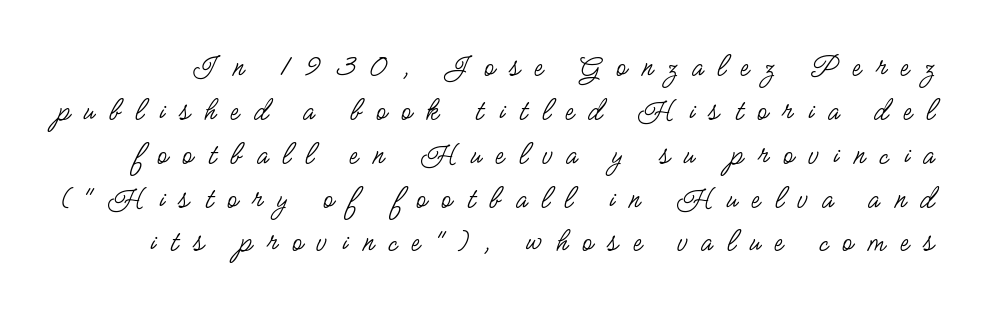
{"serif": "no", "bold": "no", "weight": "regular", "width": "condensed", "stroke_contrast": "low", "x_height": "small", "monospaced": "no", "underline": "no", "line_spacing": "normal", "line_spacing_ratio": 1.37, "letter_spacing": "wide", "letter_spacing_em": 0.46, "glyph_px": 32}
